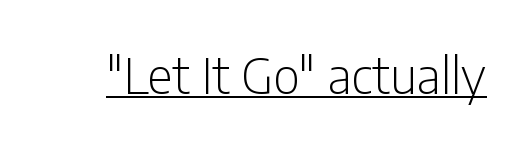
Q: Is the text bold? A: No.
Q: Is the text italic (slanted)? A: No, it is upright.
Q: Is the typeface a serif or a sans-serif typeface? A: Sans-serif.
Q: Is the text underlined? A: Yes.
Q: Is the spacing between letters normal or unusually wide? A: Normal.
Q: Width (condensed, normal, or wide)? A: Condensed.
Q: Stroke contrast? A: Low.
Q: x-height? A: Medium.
Q: Monospaced? A: No.
